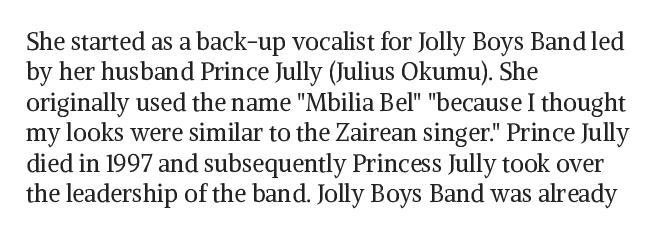
Q: Is the text bold? A: No.
Q: Is the text italic (slanted)? A: No, it is upright.
Q: Is the text underlined? A: No.
Q: How is the paragraph aligned? A: Left-aligned.
Q: Is the spacing between letters normal or unusually wide? A: Normal.
Q: Is the spacing between lines tight, normal or loose? A: Normal.
